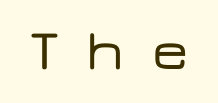
The image shows 57 px wide sans-serif type, upright; set unusually wide letter spacing (+0.48 em), not underlined; low stroke contrast and a medium x-height.
